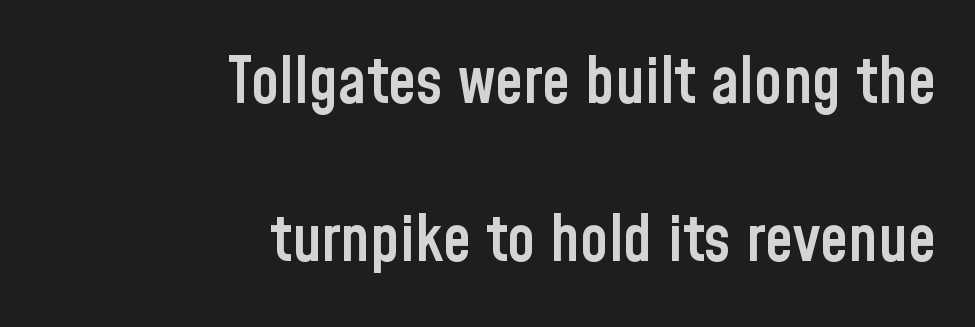
Does the type have serifs? No, each stem ends abruptly. Decoration check: the copy has no underline. There is no visible air inserted between adjacent glyphs. Here the designer chose a conventional face with non-uniform glyph widths. The typography opts for an upright posture over an oblique one.
